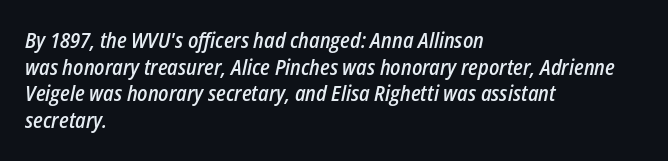
Q: Is the text bold? A: Semi-bold.
Q: Is the text italic (slanted)? A: Yes, it leans right by about 12 degrees.
Q: Is the text underlined? A: No.
Q: How is the paragraph aligned? A: Left-aligned.
Q: Is the spacing between letters normal or unusually wide? A: Normal.
Q: Is the spacing between lines tight, normal or loose? A: Normal.
